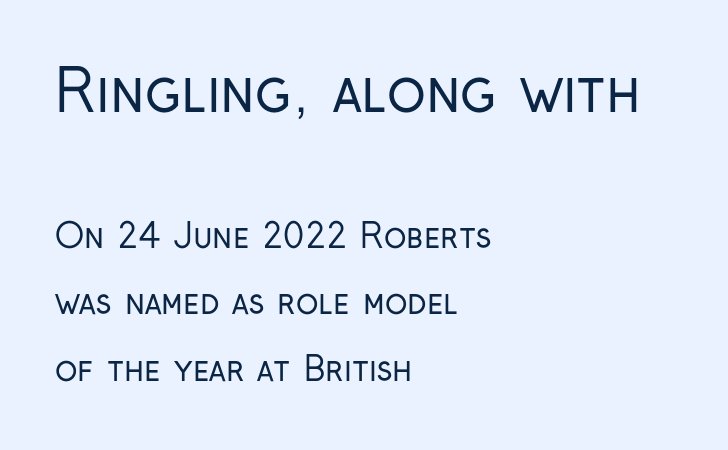
{"serif": "no", "italic": "no", "bold": "no", "weight": "regular", "width": "condensed", "stroke_contrast": "low", "x_height": "medium", "monospaced": "no", "underline": "no", "align": "left", "line_spacing": "loose", "line_spacing_ratio": 2.01, "letter_spacing": "normal", "letter_spacing_em": 0.0, "larger_block": "first", "size_ratio": 1.73, "glyph_px": 57}
